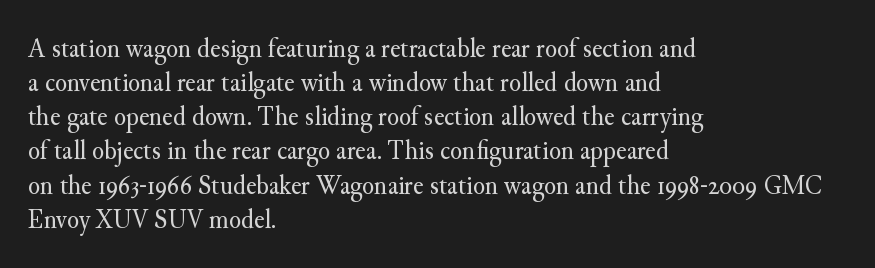
{"serif": "yes", "italic": "no", "bold": "no", "weight": "regular", "width": "normal", "stroke_contrast": "medium", "x_height": "small", "monospaced": "no", "underline": "no", "align": "left", "line_spacing_ratio": 1.22, "letter_spacing": "normal", "letter_spacing_em": 0.0, "glyph_px": 28}
